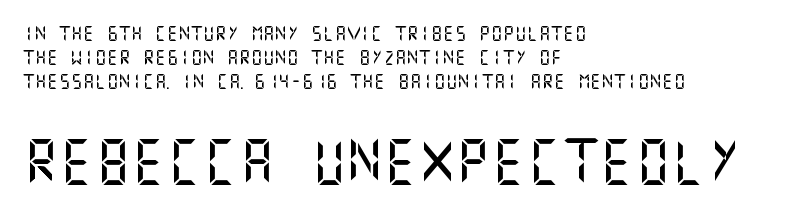
Q: Is the text italic (slanted)? A: No, it is upright.
Q: Is the typeface a serif or a sans-serif typeface? A: Sans-serif.
Q: Is the text underlined? A: No.
Q: How is the paragraph aligned? A: Left-aligned.
Q: Is the spacing between letters normal or unusually wide? A: Normal.
Q: Is the spacing between lines tight, normal or loose? A: Normal.
Q: Which block of text is set in a larger size, the first (top) or the second (bottom)? A: The second (bottom) one.
Q: Width (condensed, normal, or wide)? A: Normal.
Q: Stroke contrast? A: Medium.
Q: x-height? A: Large.
